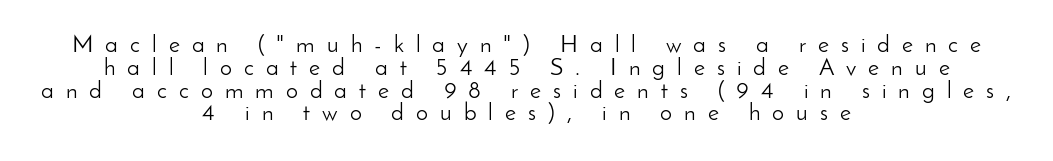
Q: Is the text bold? A: No.
Q: Is the text italic (slanted)? A: No, it is upright.
Q: Is the text underlined? A: No.
Q: How is the paragraph aligned? A: Centered.
Q: Is the spacing between letters normal or unusually wide? A: Unusually wide.
Q: Is the spacing between lines tight, normal or loose? A: Tight.
